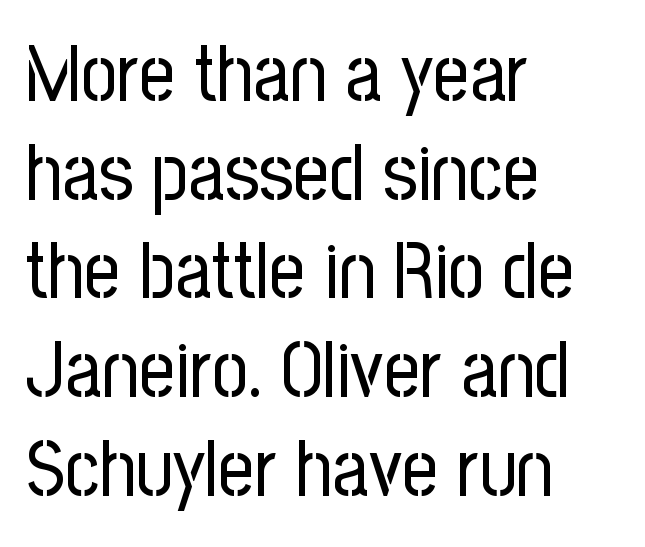
Q: Is the text bold? A: No.
Q: Is the text italic (slanted)? A: No, it is upright.
Q: Is the typeface a serif or a sans-serif typeface? A: Sans-serif.
Q: Is the text underlined? A: No.
Q: How is the paragraph aligned? A: Left-aligned.
Q: Is the spacing between letters normal or unusually wide? A: Normal.
Q: Is the spacing between lines tight, normal or loose? A: Normal.
Q: Width (condensed, normal, or wide)? A: Condensed.
Q: Stroke contrast? A: Low.
Q: x-height? A: Medium.
Q: Monospaced? A: No.
